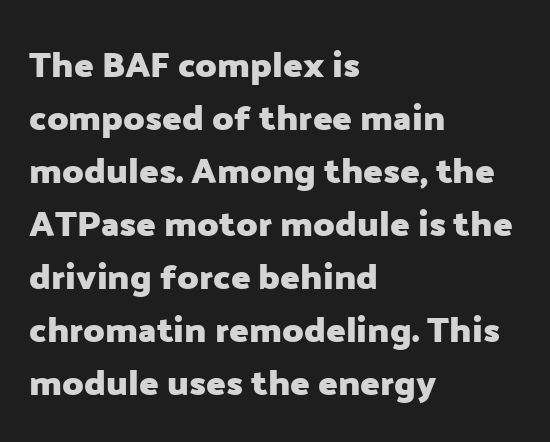
{"serif": "no", "italic": "no", "bold": "yes", "weight": "heavy", "width": "normal", "stroke_contrast": "low", "x_height": "medium", "monospaced": "no", "underline": "no", "align": "left", "line_spacing": "normal", "line_spacing_ratio": 1.47, "letter_spacing": "normal", "letter_spacing_em": 0.0, "glyph_px": 36}
